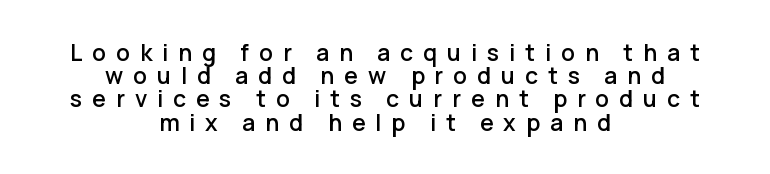
The image shows 23 px text type, upright; set centered, tight line spacing (1.01x), unusually wide letter spacing (+0.43 em), not underlined.
